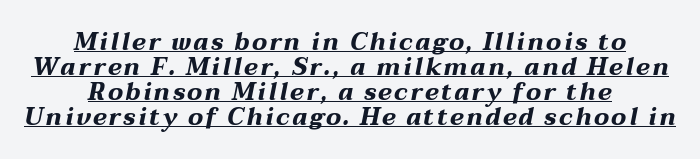
Q: Is the text bold? A: Yes.
Q: Is the text italic (slanted)? A: Yes, it leans right by about 12 degrees.
Q: Is the text underlined? A: Yes.
Q: How is the paragraph aligned? A: Centered.
Q: Is the spacing between lines tight, normal or loose? A: Tight.
